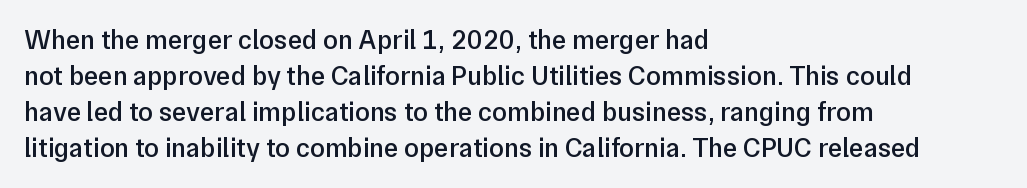
Does extra space separate the letters? No, they use regular spacing. Evenly set lines give the paragraph a standard silhouette. Nobody drew a line under any word here. Notice the strokes are somewhat thickened but not fully heavy: this is a semibold. Layout note: lines flush left.
